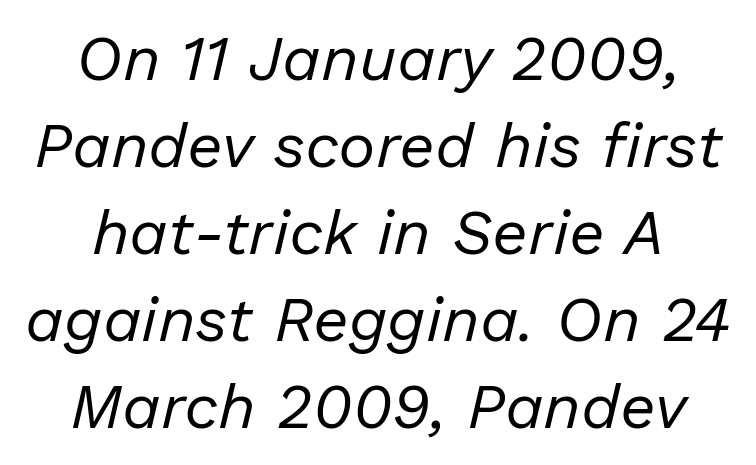
{"italic": "yes", "lean": "right", "slant_degrees": 13, "bold": "no", "weight": "regular", "width": "normal", "stroke_contrast": "low", "x_height": "medium", "monospaced": "no", "underline": "no", "align": "center", "line_spacing": "normal", "line_spacing_ratio": 1.38, "letter_spacing": "normal", "letter_spacing_em": 0.0, "glyph_px": 63}
